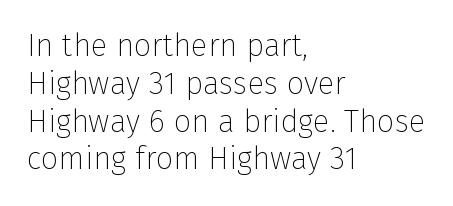
{"serif": "no", "italic": "no", "bold": "no", "weight": "thin", "width": "normal", "stroke_contrast": "low", "x_height": "medium", "monospaced": "no", "underline": "no", "align": "left", "line_spacing_ratio": 1.22, "letter_spacing": "normal", "letter_spacing_em": 0.0, "glyph_px": 31}
